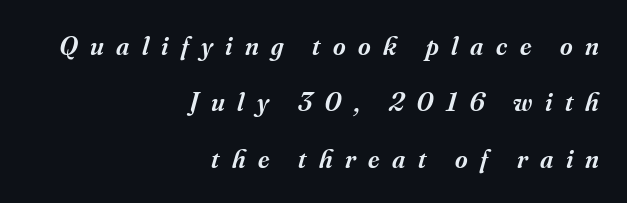
The space directly below the letters is spotless. Notice how the passage keeps a crisp vertical edge on the right only. This sample trades compactness for vertical openness between lines. Here the glyphs are tracked loosely, breaking word shapes into spaced letters. Summary of weight: moderately heavy, a semibold. This is oblique type, the kind used for emphasis or titles.
